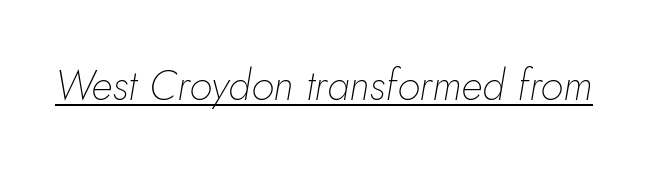
Q: Is the text bold? A: No.
Q: Is the text italic (slanted)? A: Yes, it leans right by about 5 degrees.
Q: Is the text underlined? A: Yes.
Q: Is the spacing between letters normal or unusually wide? A: Normal.
Q: Width (condensed, normal, or wide)? A: Normal.
Q: Stroke contrast? A: Low.
Q: x-height? A: Small.
Q: Monospaced? A: No.
